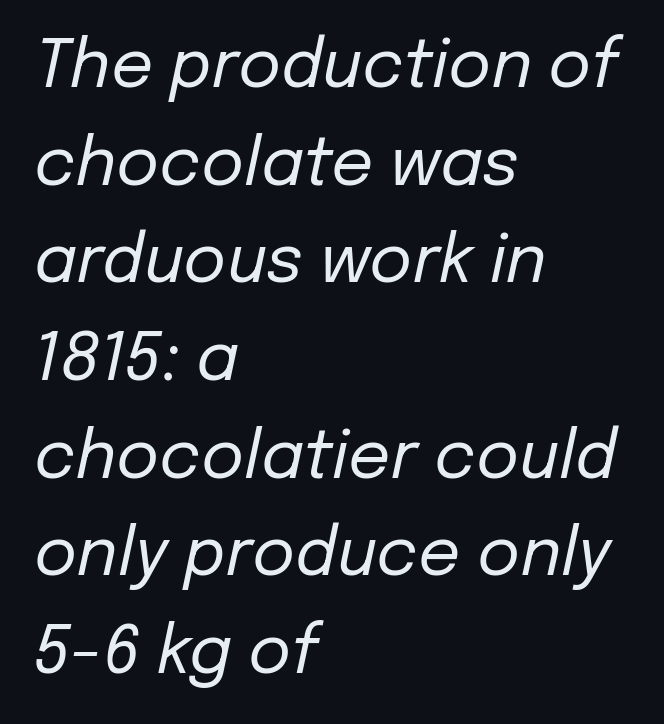
Interline gaps are of average width in this sample. Tall strokes in this sample are angled rather than plumb. The paragraph shown leans on its left margin. The face used here is rendered with its standard letterfit. The passage shown is not underscored anywhere. Each stroke keeps to a modest, everyday thickness or less.
